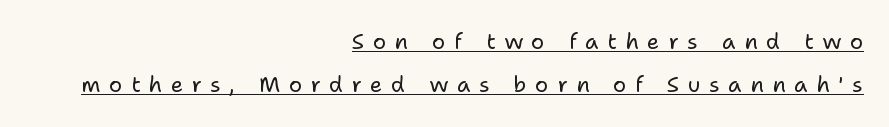
The image shows 22 px text type, upright; set right-aligned, loose line spacing (1.96x), unusually wide letter spacing (+0.38 em), underlined.
